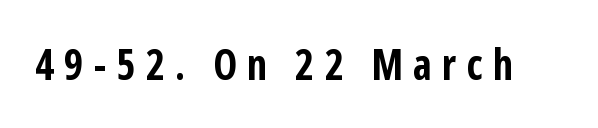
The image shows 42 px bold, condensed sans-serif type, upright; set unusually wide letter spacing (+0.24 em), not underlined; low stroke contrast and a medium x-height.
